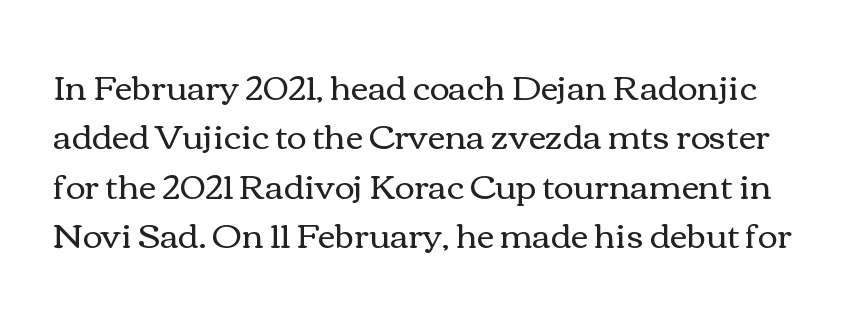
Q: Is the text bold? A: No.
Q: Is the text italic (slanted)? A: No, it is upright.
Q: Is the text underlined? A: No.
Q: Is the spacing between letters normal or unusually wide? A: Normal.
Q: Is the spacing between lines tight, normal or loose? A: Normal.
Q: Width (condensed, normal, or wide)? A: Wide.
Q: x-height? A: Medium.
Q: Monospaced? A: No.
